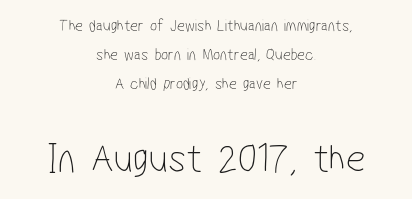
The rag falls on both sides of this text block equally. The horizontal fit of the characters is conventional and even. Examine the stroke ends and you'll find no serifs. The designer gave the closing block more size than the opening block. Stem width sits at or under what a default text font uses.
